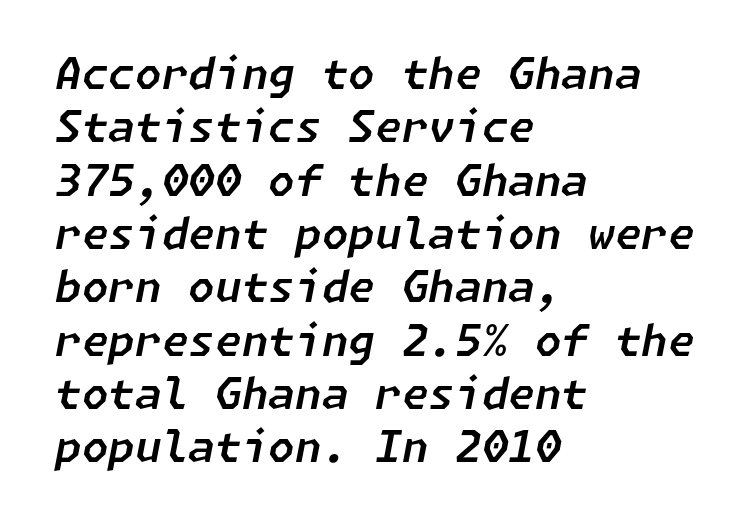
These lines keep a tight, regular rhythm from letter to letter. The glyphs look as if they've been sheared to an angle. Anything drawn beneath the words? Only blank space. Caption: multi-line text, flush left, ragged right.
